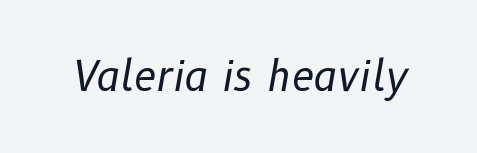
The image shows 41 px regular-weight type, italic (leaning right); set normal letter spacing, not underlined; low stroke contrast and a medium x-height.
